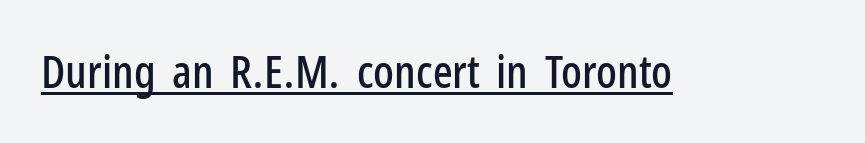
Q: Is the text italic (slanted)? A: No, it is upright.
Q: Is the typeface a serif or a sans-serif typeface? A: Sans-serif.
Q: Is the text underlined? A: Yes.
Q: Is the spacing between letters normal or unusually wide? A: Normal.
Q: Width (condensed, normal, or wide)? A: Condensed.
Q: Stroke contrast? A: Low.
Q: x-height? A: Medium.
Q: Monospaced? A: No.
